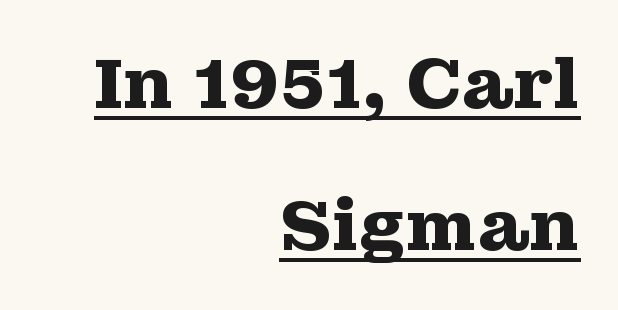
Q: Is the text bold? A: Yes.
Q: Is the text italic (slanted)? A: No, it is upright.
Q: Is the typeface a serif or a sans-serif typeface? A: Serif.
Q: Is the text underlined? A: Yes.
Q: How is the paragraph aligned? A: Right-aligned.
Q: Is the spacing between letters normal or unusually wide? A: Normal.
Q: Is the spacing between lines tight, normal or loose? A: Loose.
Q: Width (condensed, normal, or wide)? A: Wide.
Q: Stroke contrast? A: Medium.
Q: x-height? A: Medium.
Q: Monospaced? A: No.
